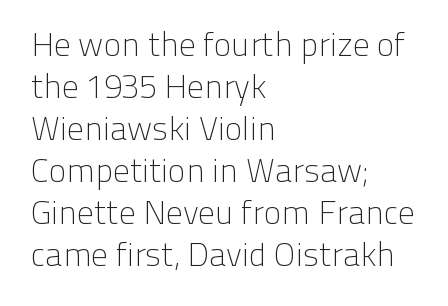
Q: Is the text bold? A: No.
Q: Is the text italic (slanted)? A: No, it is upright.
Q: Is the typeface a serif or a sans-serif typeface? A: Sans-serif.
Q: Is the text underlined? A: No.
Q: How is the paragraph aligned? A: Left-aligned.
Q: Is the spacing between letters normal or unusually wide? A: Normal.
Q: Is the spacing between lines tight, normal or loose? A: Normal.
Q: Width (condensed, normal, or wide)? A: Normal.
Q: Stroke contrast? A: Low.
Q: x-height? A: Medium.
Q: Monospaced? A: No.
